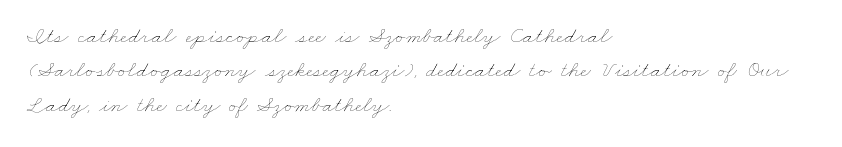
The image shows 23 px text type; set left-aligned, normal line spacing (1.49x), normal letter spacing, not underlined.
